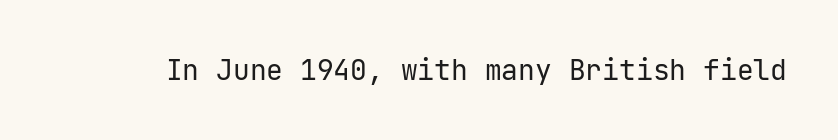
The typeface chosen for these lines omits serifs. Letters have the restrained weight of plain body copy at most. This is the regular roman posture of the typeface. Does extra space separate the letters? No, they use regular spacing. The foot of each line stays bare and open.
